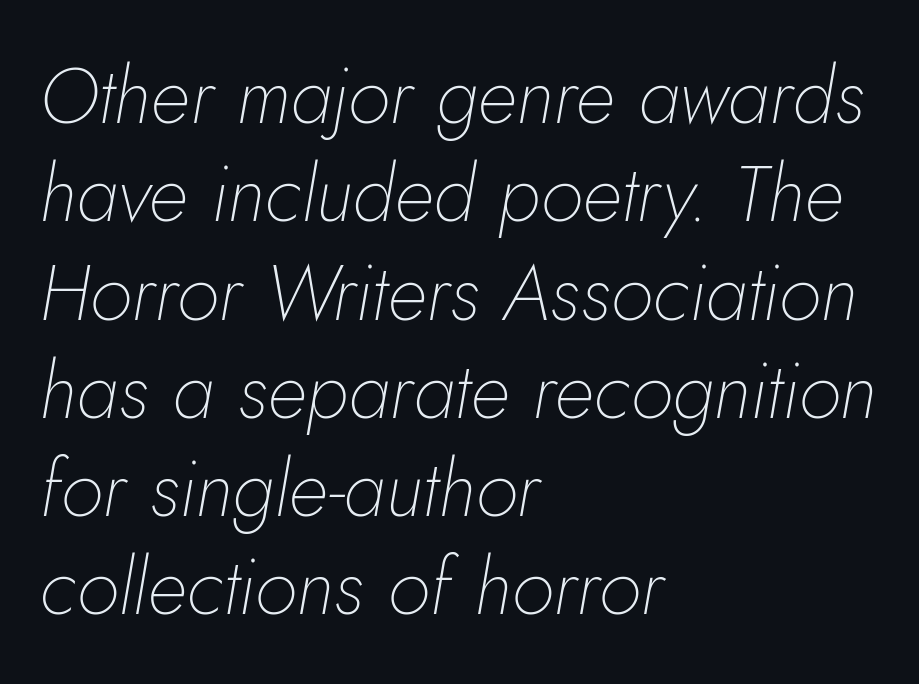
The image shows 78 px thin type, italic (leaning right); set left-aligned, normal line spacing (1.26x), normal letter spacing, not underlined; low stroke contrast and a small x-height.
